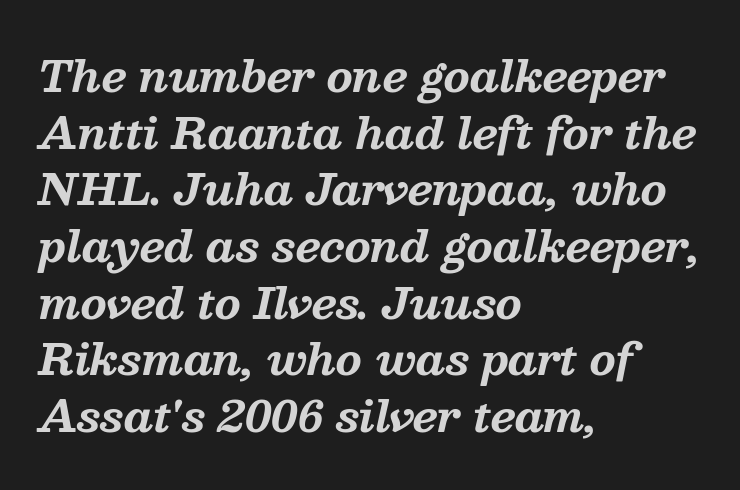
The image shows 42 px bold serif type, italic (leaning right); set left-aligned, normal line spacing (1.35x), normal letter spacing, not underlined; medium stroke contrast and a medium x-height.
